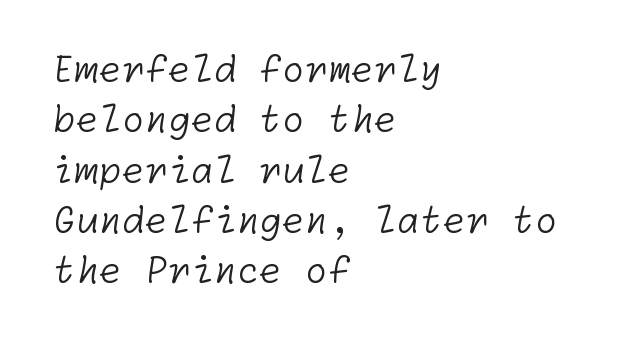
Q: Is the text bold? A: No.
Q: Is the typeface a serif or a sans-serif typeface? A: Sans-serif.
Q: Is the text underlined? A: No.
Q: How is the paragraph aligned? A: Left-aligned.
Q: Is the spacing between letters normal or unusually wide? A: Normal.
Q: Is the spacing between lines tight, normal or loose? A: Normal.
Q: Width (condensed, normal, or wide)? A: Normal.
Q: Stroke contrast? A: Low.
Q: x-height? A: Medium.
